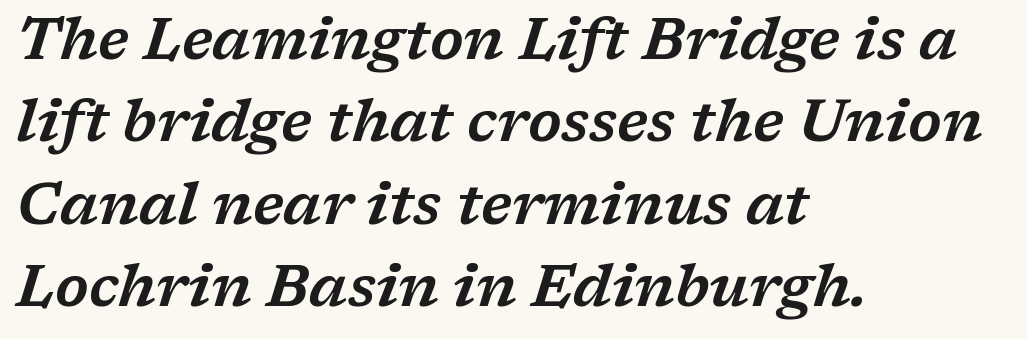
The image shows 58 px wide serif type, italic (leaning right); set left-aligned, normal line spacing (1.42x), normal letter spacing, not underlined; low stroke contrast and a medium x-height.
